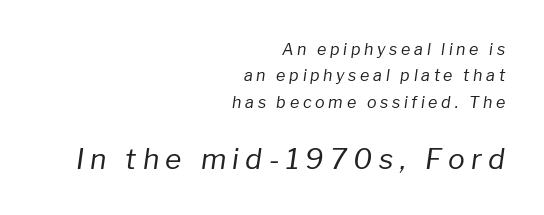
Q: Is the text bold? A: No.
Q: Is the text italic (slanted)? A: Yes, it leans right by about 8 degrees.
Q: Is the text underlined? A: No.
Q: How is the paragraph aligned? A: Right-aligned.
Q: Is the spacing between letters normal or unusually wide? A: Unusually wide.
Q: Is the spacing between lines tight, normal or loose? A: Normal.
Q: Which block of text is set in a larger size, the first (top) or the second (bottom)? A: The second (bottom) one.
Q: Width (condensed, normal, or wide)? A: Normal.
Q: Stroke contrast? A: Low.
Q: x-height? A: Medium.
Q: Monospaced? A: No.
